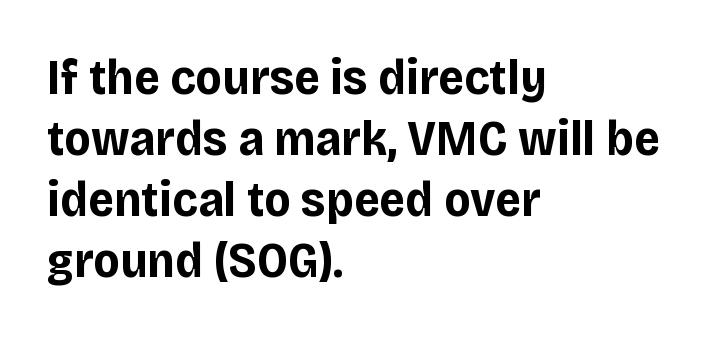
Caption: multi-line text, flush left, ragged right. Default kerning and tracking; the words read as compact shapes. The face used here has the dense, thick strokes of a bold. No word sits above an underline.
